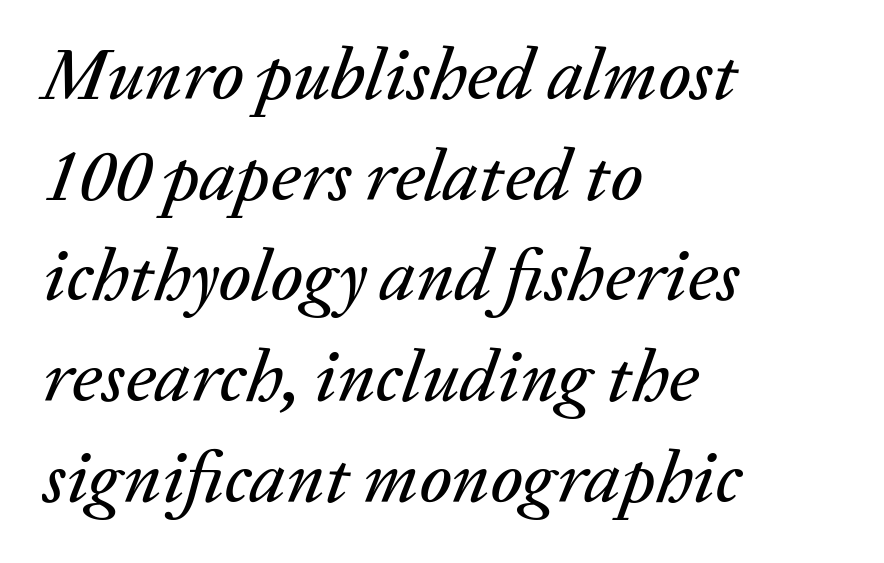
{"italic": "yes", "lean": "right", "slant_degrees": 20, "width": "normal", "stroke_contrast": "low", "x_height": "medium", "monospaced": "no", "underline": "no", "align": "left", "line_spacing": "normal", "line_spacing_ratio": 1.38, "letter_spacing": "normal", "letter_spacing_em": 0.0, "glyph_px": 73}
